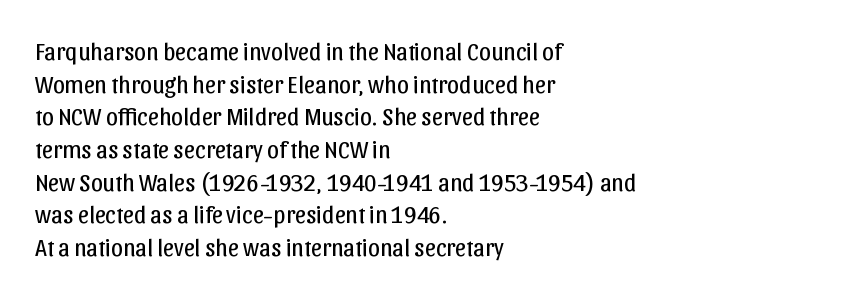
Q: Is the text bold? A: No.
Q: Is the text italic (slanted)? A: No, it is upright.
Q: Is the text underlined? A: No.
Q: How is the paragraph aligned? A: Left-aligned.
Q: Is the spacing between letters normal or unusually wide? A: Normal.
Q: Is the spacing between lines tight, normal or loose? A: Normal.
